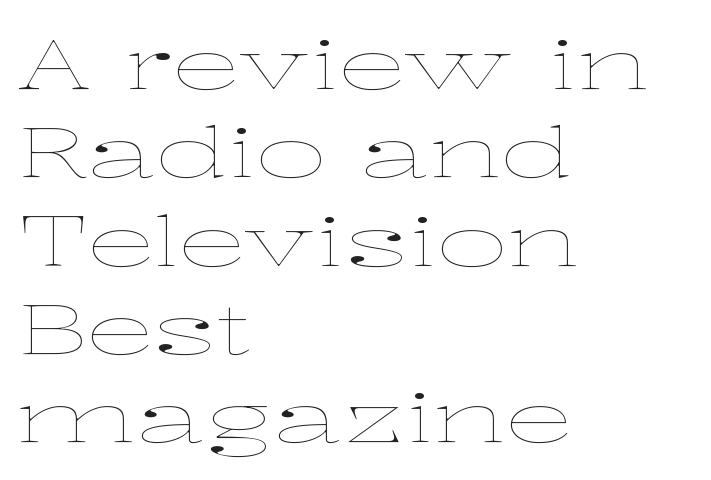
{"italic": "no", "bold": "no", "weight": "thin", "width": "wide", "stroke_contrast": "low", "x_height": "medium", "monospaced": "no", "underline": "no", "align": "left", "line_spacing": "normal", "line_spacing_ratio": 1.28, "letter_spacing": "normal", "letter_spacing_em": 0.0, "glyph_px": 69}
